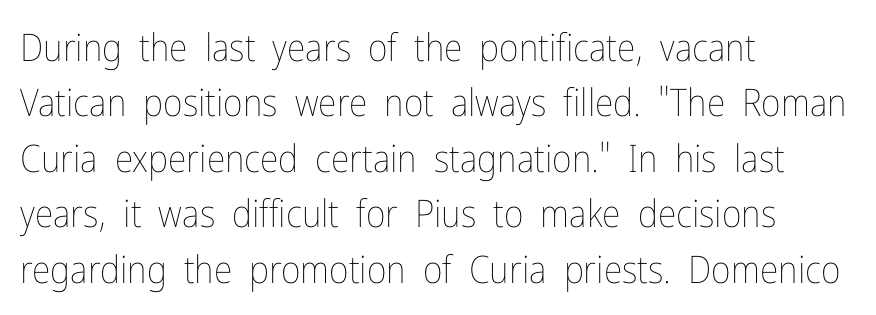
The image shows 38 px thin, condensed type, upright; set left-aligned, normal line spacing (1.46x), normal letter spacing, not underlined; low stroke contrast and a medium x-height.
